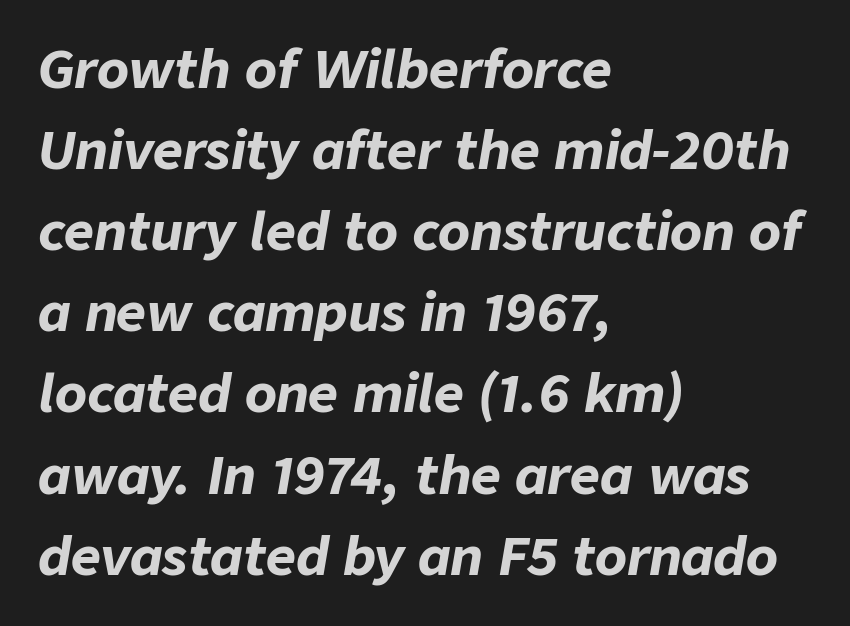
Regular leading. Left-aligned paragraph, ragged on the right. Spacing between characters is what you'd get straight out of the box. The baseline area is clear. Heavy-handed strokes throughout: this text is bold. Spacing verdict: proportional, widths tailored to each character.
